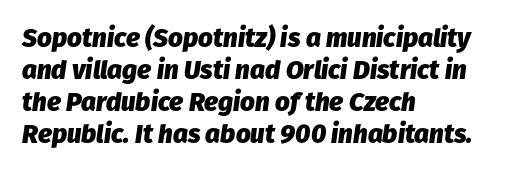
Q: Is the text bold? A: Yes.
Q: Is the text italic (slanted)? A: Yes, it leans right by about 8 degrees.
Q: Is the text underlined? A: No.
Q: How is the paragraph aligned? A: Left-aligned.
Q: Is the spacing between letters normal or unusually wide? A: Normal.
